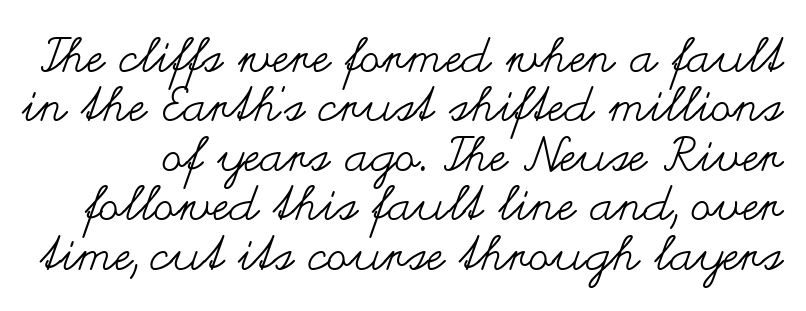
Q: Is the text bold? A: No.
Q: Is the text italic (slanted)? A: Yes.
Q: Is the text underlined? A: No.
Q: Is the spacing between letters normal or unusually wide? A: Normal.
Q: Is the spacing between lines tight, normal or loose? A: Tight.
Q: Width (condensed, normal, or wide)? A: Wide.
Q: Stroke contrast? A: Medium.
Q: x-height? A: Small.
Q: Monospaced? A: No.
